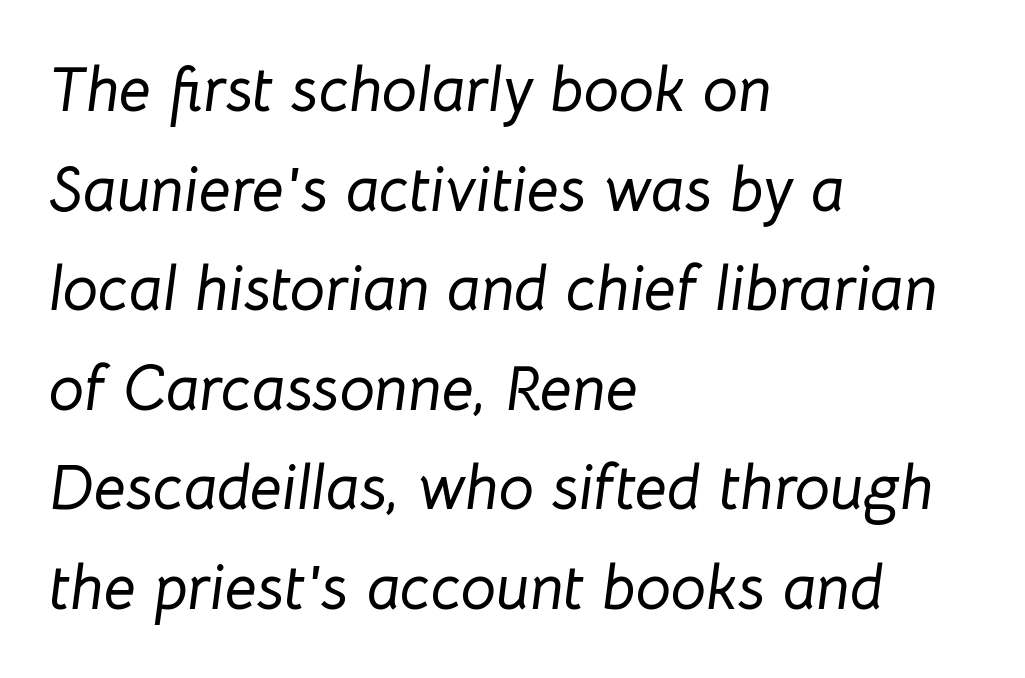
Q: Is the text italic (slanted)? A: Yes, it leans right by about 8 degrees.
Q: Is the text underlined? A: No.
Q: How is the paragraph aligned? A: Left-aligned.
Q: Is the spacing between letters normal or unusually wide? A: Normal.
Q: Is the spacing between lines tight, normal or loose? A: Normal.
Q: Width (condensed, normal, or wide)? A: Normal.
Q: Stroke contrast? A: Low.
Q: x-height? A: Medium.
Q: Monospaced? A: No.
